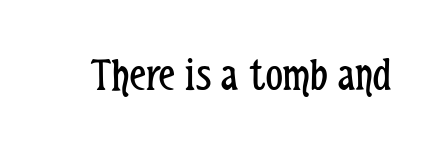
Unbolded letterforms with no extra heft. Is this a fixed-width face? No — the glyphs have proportional, varying widths. Ascenders rise straight up at ninety degrees. The passage shown is typeset with a sans-serif family. A typesetter would call this zero additional tracking.
